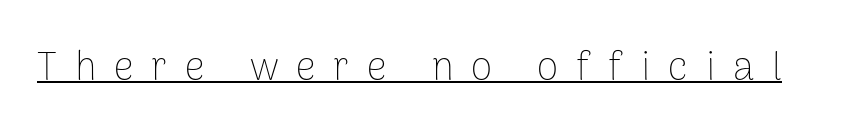
The image shows 39 px thin sans-serif type, upright; set unusually wide letter spacing (+0.46 em), underlined; low stroke contrast and a medium x-height.
